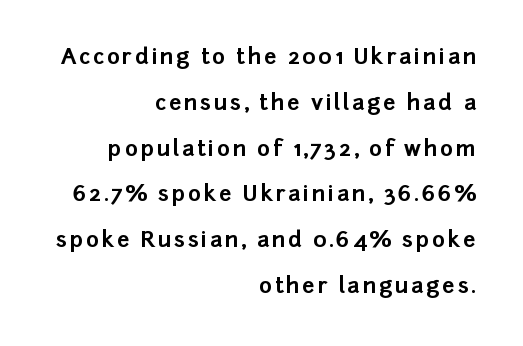
Q: Is the text bold? A: Yes.
Q: Is the text italic (slanted)? A: No, it is upright.
Q: Is the text underlined? A: No.
Q: How is the paragraph aligned? A: Right-aligned.
Q: Is the spacing between lines tight, normal or loose? A: Loose.
